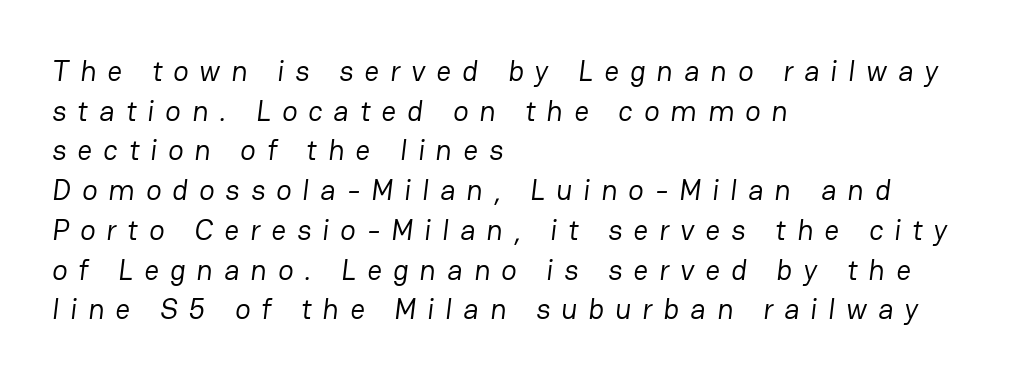
{"serif": "no", "bold": "no", "weight": "regular", "width": "normal", "stroke_contrast": "low", "x_height": "medium", "monospaced": "no", "underline": "no", "align": "left", "line_spacing": "normal", "line_spacing_ratio": 1.37, "letter_spacing": "wide", "letter_spacing_em": 0.38, "glyph_px": 29}
